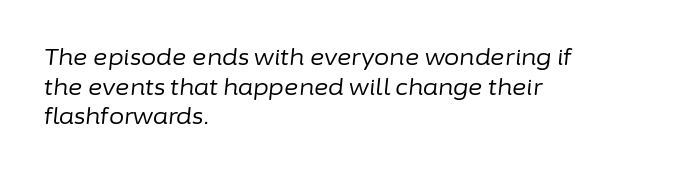
The image shows 22 px text type, italic (leaning right); set left-aligned, normal line spacing (1.35x), normal letter spacing, not underlined.
